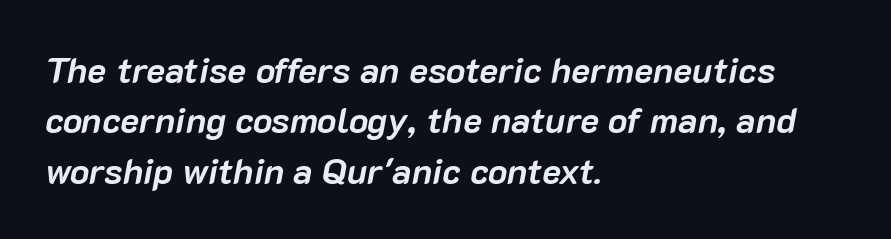
Is this a fixed-width face? No — the glyphs have proportional, varying widths. The letters are slanted; this is an italic face. Short note: letters normally spaced. Decoration check: the copy has no underline. The paragraph shown leans on its left margin. The characters look thick and weighty, a clear bold.
